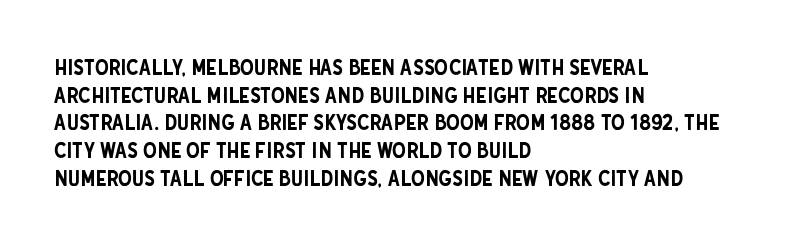
{"italic": "no", "underline": "no", "align": "left", "line_spacing": "normal", "line_spacing_ratio": 1.26, "letter_spacing": "normal", "letter_spacing_em": 0.0, "glyph_px": 22}
